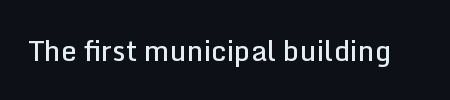
Q: Is the text bold? A: Semi-bold.
Q: Is the text italic (slanted)? A: No, it is upright.
Q: Is the typeface a serif or a sans-serif typeface? A: Sans-serif.
Q: Is the text underlined? A: No.
Q: Is the spacing between letters normal or unusually wide? A: Normal.
Q: Width (condensed, normal, or wide)? A: Normal.
Q: Stroke contrast? A: Low.
Q: x-height? A: Medium.
Q: Monospaced? A: No.
